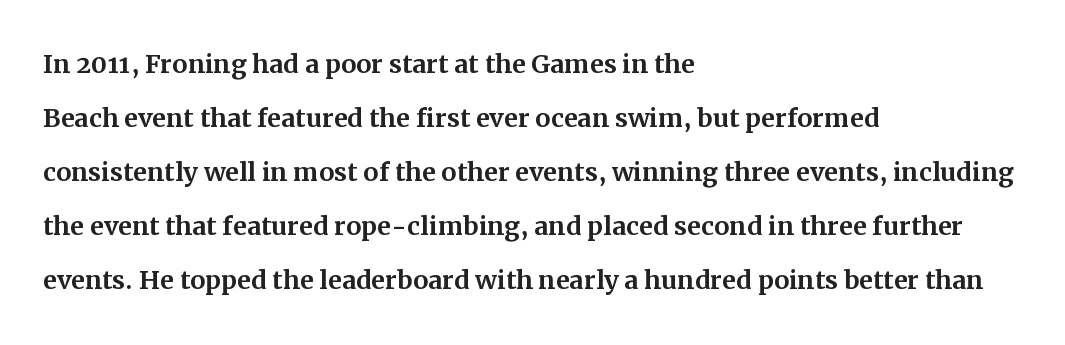
Q: Is the text italic (slanted)? A: No, it is upright.
Q: Is the typeface a serif or a sans-serif typeface? A: Serif.
Q: Is the text underlined? A: No.
Q: How is the paragraph aligned? A: Left-aligned.
Q: Is the spacing between letters normal or unusually wide? A: Normal.
Q: Is the spacing between lines tight, normal or loose? A: Normal.
Q: Width (condensed, normal, or wide)? A: Normal.
Q: Stroke contrast? A: Medium.
Q: x-height? A: Medium.
Q: Monospaced? A: No.
